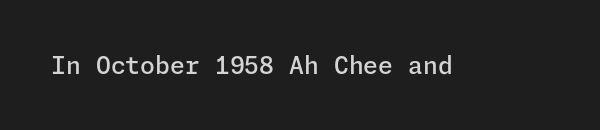
Quick note: underline off. Rendered with straight, roman letterforms. Each word holds together tightly as a unit, with standard inter-letter gaps. Slightly chunky letters — semibold, I'd say, not full bold.
